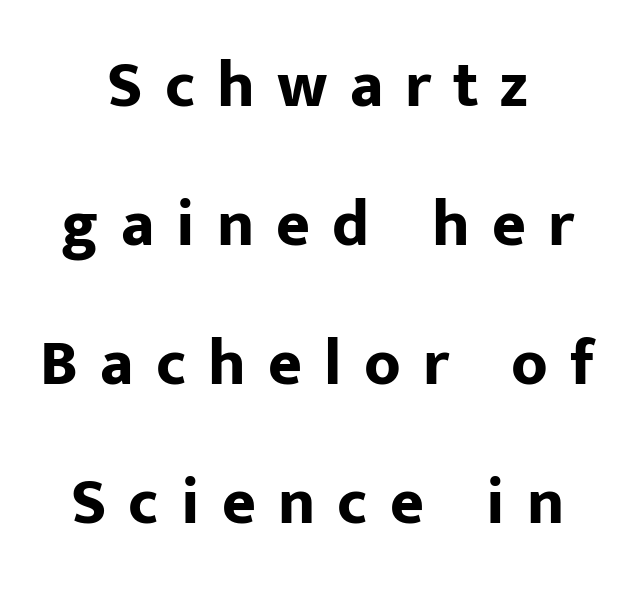
The image shows 65 px bold sans-serif type, upright; set centered, loose line spacing (2.14x), unusually wide letter spacing (+0.34 em), not underlined; low stroke contrast and a medium x-height.
